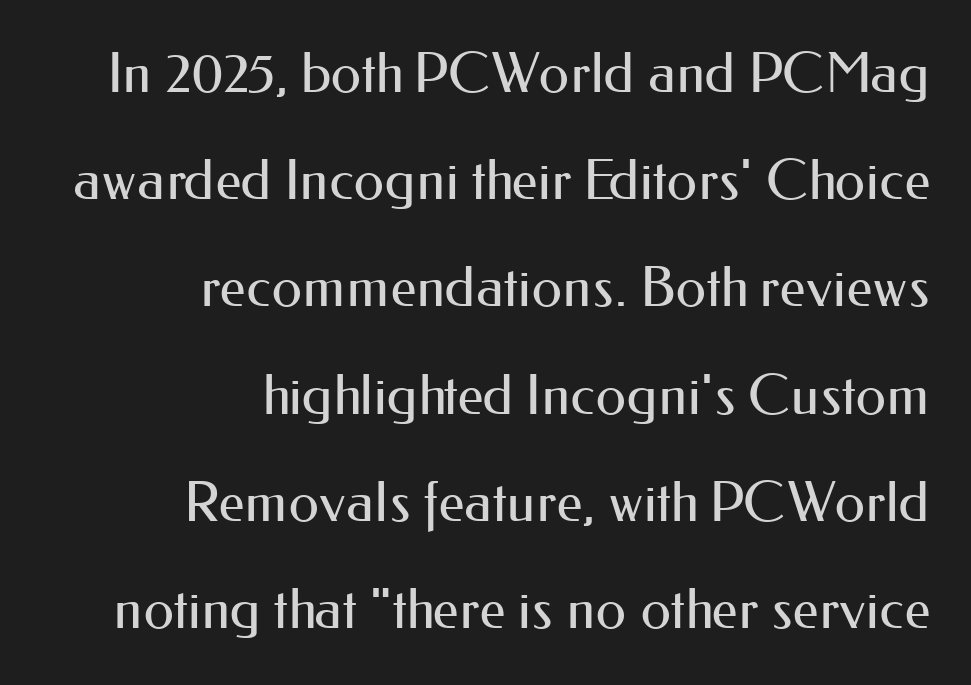
The image shows 55 px regular-weight sans-serif type, upright; set right-aligned, loose line spacing (1.95x), normal letter spacing, not underlined; medium stroke contrast and a small x-height.
